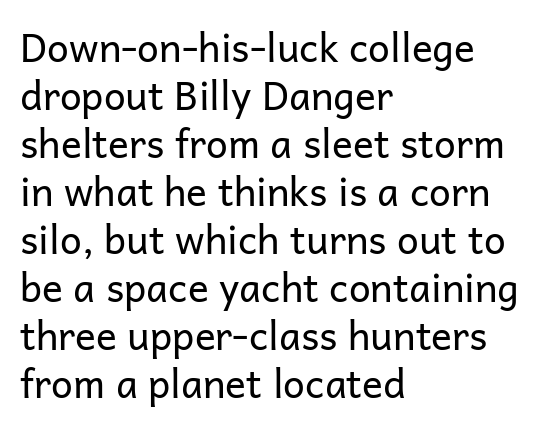
Q: Is the text bold? A: No.
Q: Is the text italic (slanted)? A: No, it is upright.
Q: Is the typeface a serif or a sans-serif typeface? A: Sans-serif.
Q: Is the text underlined? A: No.
Q: How is the paragraph aligned? A: Left-aligned.
Q: Is the spacing between letters normal or unusually wide? A: Normal.
Q: Width (condensed, normal, or wide)? A: Normal.
Q: Stroke contrast? A: Low.
Q: x-height? A: Medium.
Q: Monospaced? A: No.
